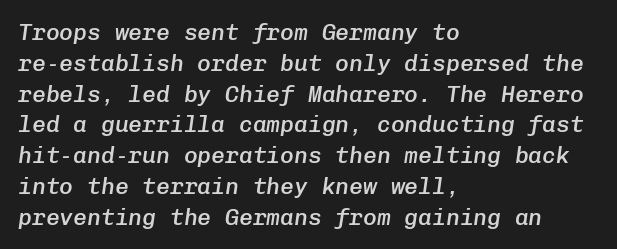
The image shows 23 px text type, italic (leaning right); set left-aligned, normal line spacing (1.34x), normal letter spacing, not underlined.
